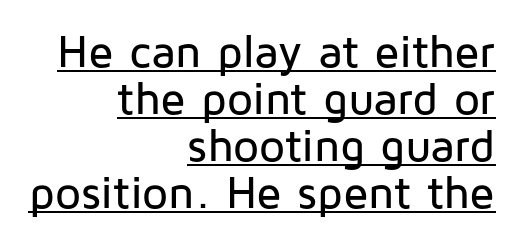
The image shows 46 px sans-serif type, upright; set right-aligned, tight line spacing (1.02x), normal letter spacing, underlined; low stroke contrast and a medium x-height.
